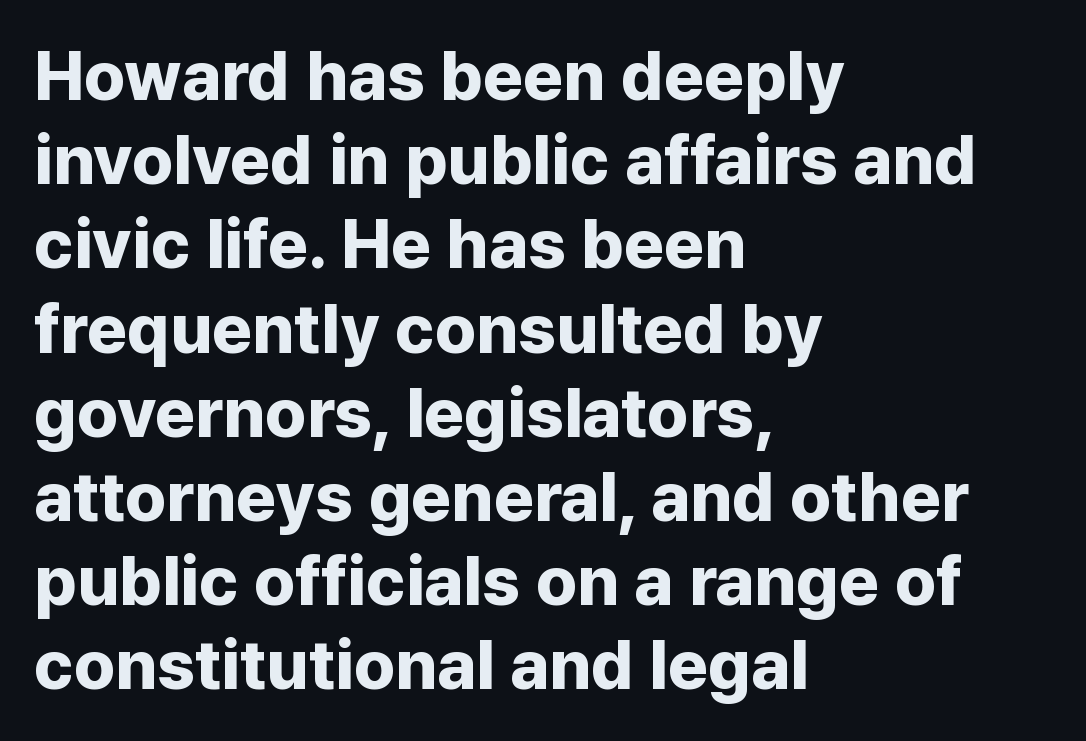
The image shows 69 px bold sans-serif type, upright; set left-aligned, line spacing 1.22x, normal letter spacing, not underlined; low stroke contrast and a medium x-height.
